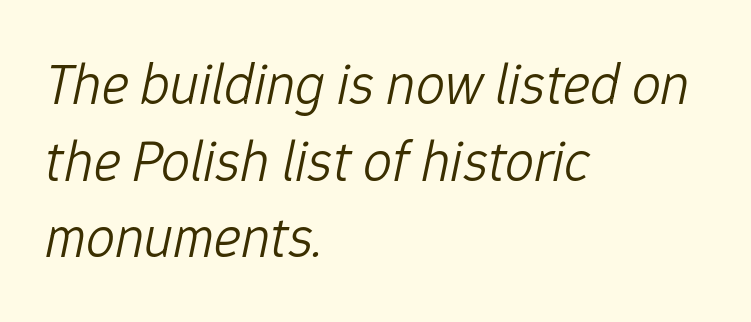
{"italic": "yes", "lean": "right", "slant_degrees": 12, "bold": "no", "weight": "light", "width": "normal", "stroke_contrast": "low", "x_height": "medium", "monospaced": "no", "underline": "no", "align": "left", "line_spacing": "normal", "line_spacing_ratio": 1.32, "letter_spacing": "normal", "letter_spacing_em": 0.0, "glyph_px": 58}
